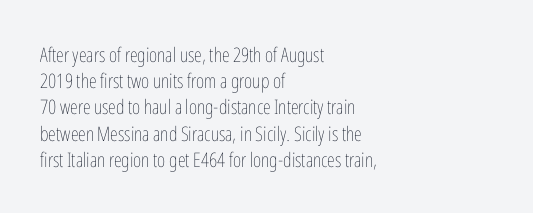
Q: Is the text bold? A: No.
Q: Is the text italic (slanted)? A: No, it is upright.
Q: Is the text underlined? A: No.
Q: How is the paragraph aligned? A: Left-aligned.
Q: Is the spacing between letters normal or unusually wide? A: Normal.
Q: Is the spacing between lines tight, normal or loose? A: Normal.
